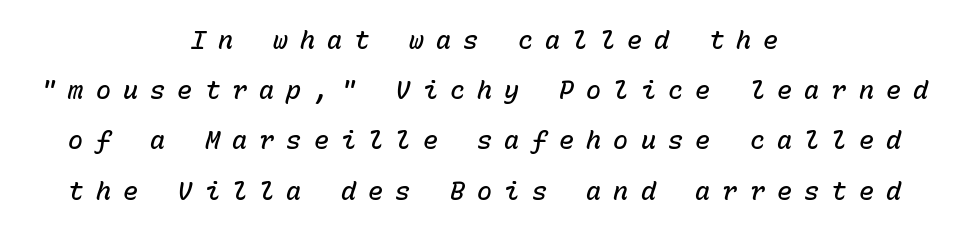
Q: Is the text bold? A: Semi-bold.
Q: Is the text italic (slanted)? A: Yes, it leans right by about 15 degrees.
Q: Is the text underlined? A: No.
Q: How is the paragraph aligned? A: Centered.
Q: Is the spacing between letters normal or unusually wide? A: Unusually wide.
Q: Is the spacing between lines tight, normal or loose? A: Loose.
